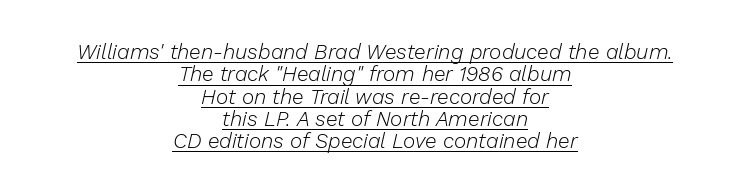
The image shows 21 px text type, italic (leaning right); set centered, tight line spacing (1.06x), normal letter spacing, underlined.
